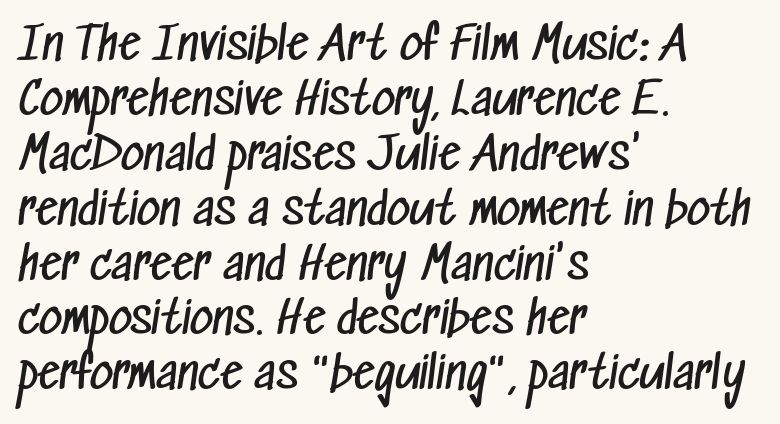
Q: Is the text bold? A: No.
Q: Is the typeface a serif or a sans-serif typeface? A: Sans-serif.
Q: Is the text underlined? A: No.
Q: How is the paragraph aligned? A: Left-aligned.
Q: Is the spacing between letters normal or unusually wide? A: Normal.
Q: Width (condensed, normal, or wide)? A: Condensed.
Q: Stroke contrast? A: Low.
Q: x-height? A: Medium.
Q: Monospaced? A: No.
